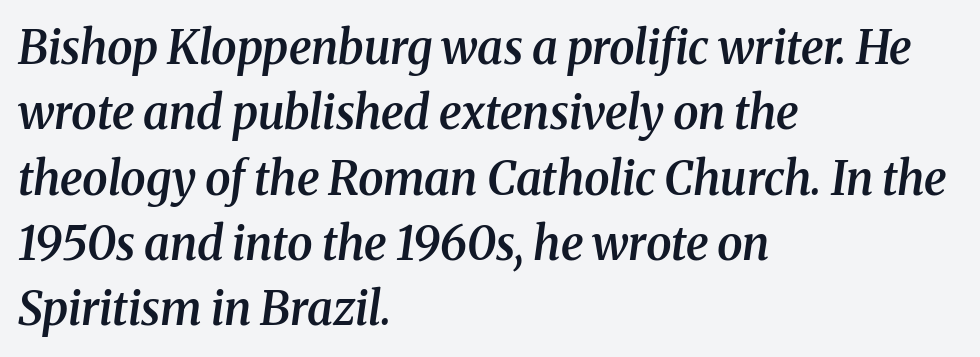
These lines were composed using italics. The glyphs have the mass of a demibold cut, below bold. There is no visible air inserted between adjacent glyphs. The paragraph has a hard left edge and a soft right edge. Small tapered or slab feet sit at the stroke ends, so this counts as serif.
